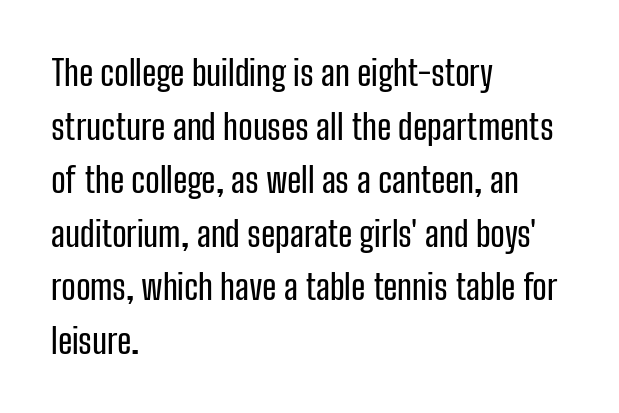
{"serif": "no", "italic": "no", "width": "condensed", "stroke_contrast": "low", "x_height": "medium", "monospaced": "no", "underline": "no", "align": "left", "line_spacing": "normal", "line_spacing_ratio": 1.53, "letter_spacing": "normal", "letter_spacing_em": 0.0, "glyph_px": 35}
